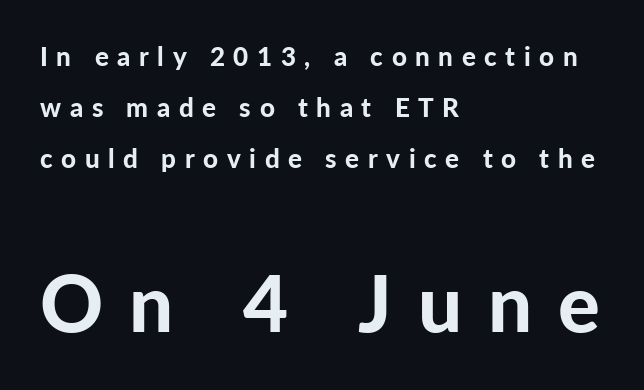
Q: Is the text bold? A: Yes.
Q: Is the text italic (slanted)? A: No, it is upright.
Q: Is the typeface a serif or a sans-serif typeface? A: Sans-serif.
Q: Is the text underlined? A: No.
Q: How is the paragraph aligned? A: Left-aligned.
Q: Is the spacing between letters normal or unusually wide? A: Unusually wide.
Q: Is the spacing between lines tight, normal or loose? A: Loose.
Q: Which block of text is set in a larger size, the first (top) or the second (bottom)? A: The second (bottom) one.
Q: Width (condensed, normal, or wide)? A: Normal.
Q: Stroke contrast? A: Low.
Q: x-height? A: Medium.
Q: Monospaced? A: No.
